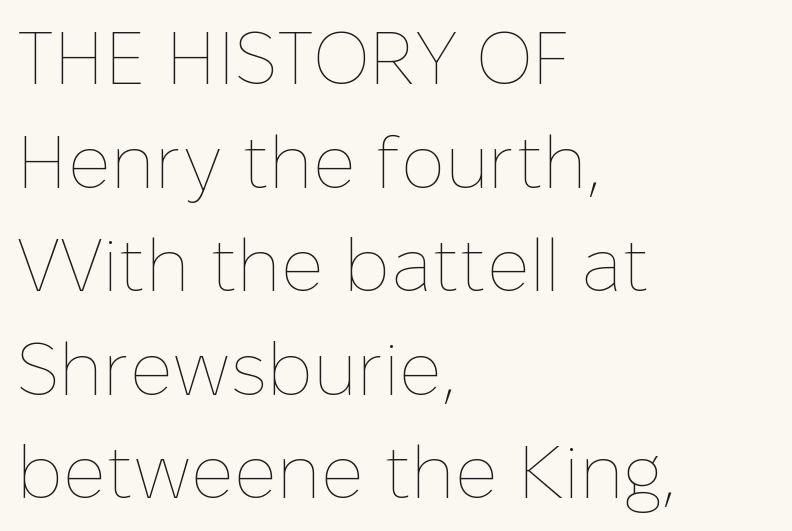
The image shows 74 px thin type, upright; set left-aligned, normal line spacing (1.4x), normal letter spacing, not underlined; low stroke contrast and a medium x-height.
